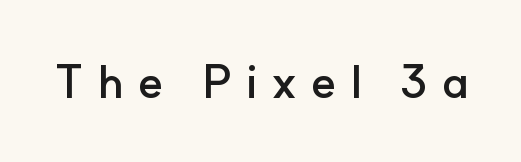
{"serif": "no", "italic": "no", "bold": "yes", "weight": "semibold", "width": "normal", "stroke_contrast": "low", "x_height": "small", "monospaced": "no", "underline": "no", "letter_spacing": "wide", "letter_spacing_em": 0.3, "glyph_px": 46}
